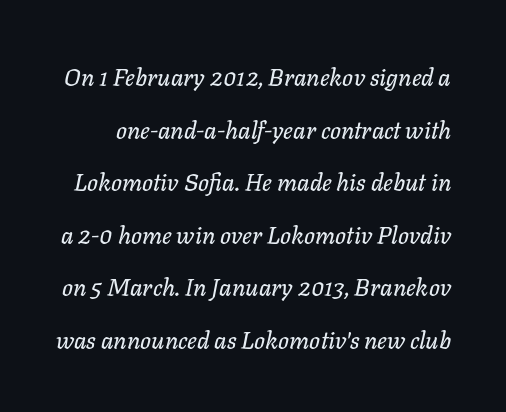
Descenders hang freely into open space. Leading is clearly above the norm, producing a sparse column. The text carries the slant typical of an italic or oblique font. The rendering keeps characters at their native spacing.
